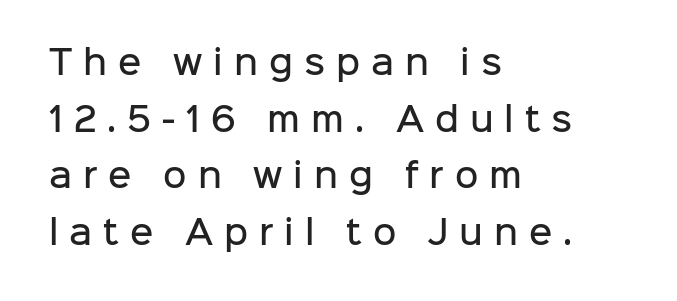
The image shows 32 px semibold sans-serif type, upright; set left-aligned, line spacing 1.77x, unusually wide letter spacing (+0.34 em), not underlined; low stroke contrast and a medium x-height.
